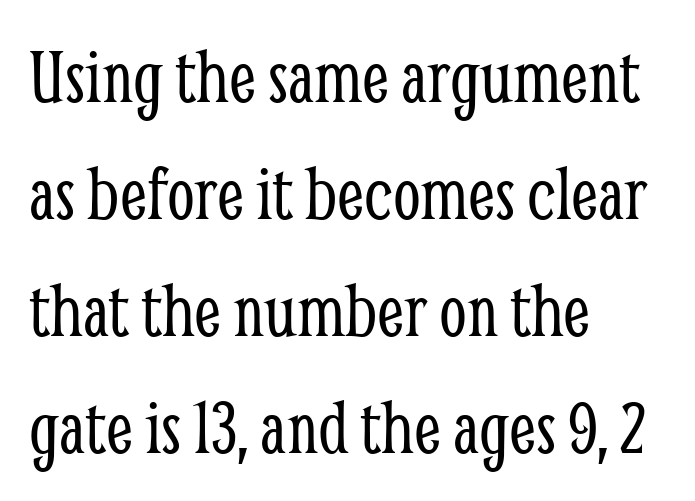
{"serif": "yes", "italic": "no", "bold": "no", "weight": "light", "width": "condensed", "stroke_contrast": "low", "x_height": "medium", "monospaced": "no", "underline": "no", "align": "left", "line_spacing": "normal", "line_spacing_ratio": 1.48, "letter_spacing": "normal", "letter_spacing_em": 0.0, "glyph_px": 79}
